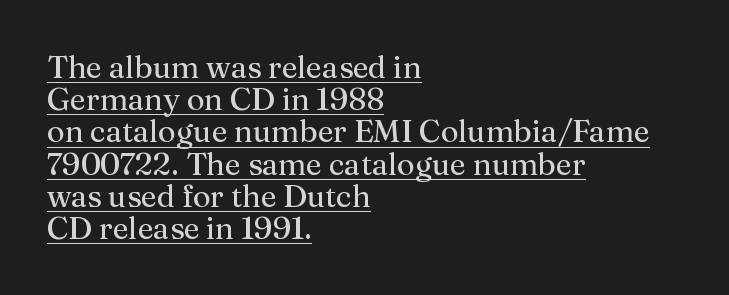
The image shows 31 px regular-weight serif type, upright; set left-aligned, tight line spacing (1.04x), normal letter spacing, underlined; medium stroke contrast and a medium x-height.
